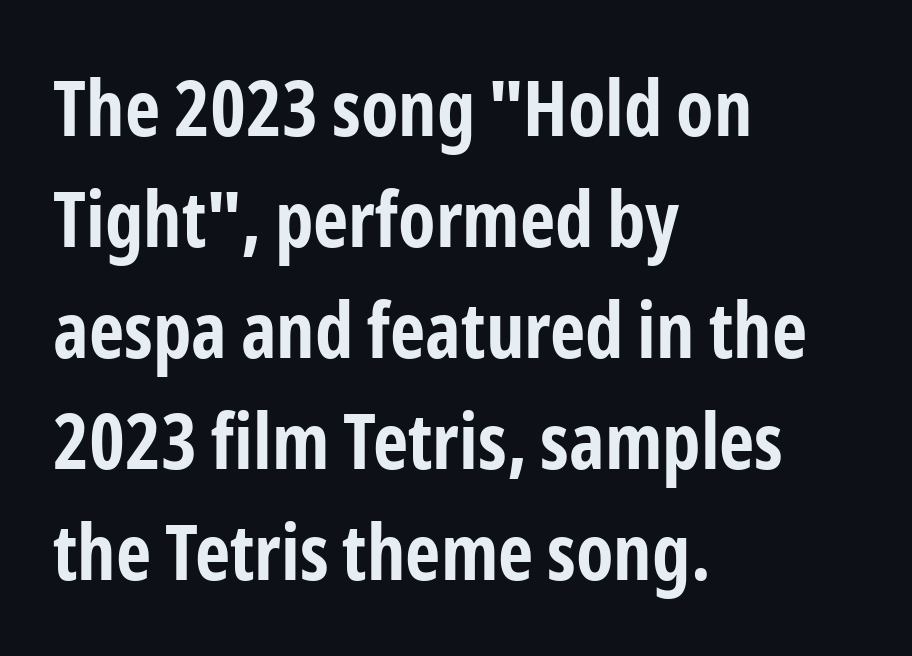
The paragraph has a hard left edge and a soft right edge. A dark, heavy texture on the line: the type is bold. The letterforms sit shoulder to shoulder at normal distance. Varying glyph widths throughout — classic text-font behaviour. Descenders are the only things crossing below the line.
